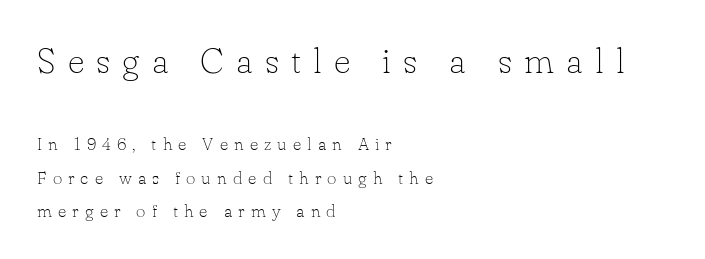
Lines of text with bare space underneath. This reads as an unemphasized weight, regular at the heaviest. Students, note that the glyphs here are deliberately spaced far apart. Note the varied advance widths — an 'i' is clearly narrower than an 'm'. The lines in this sample share a left origin and differ only in where they stop.
